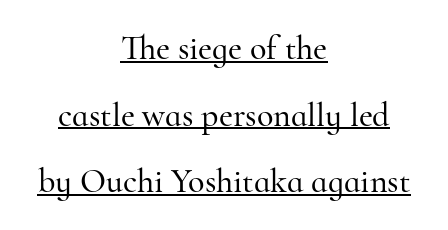
You could not count columns in this text — the font is proportionally spaced. The rag falls on both sides of this text block equally. Does extra space separate the letters? No, they use regular spacing. What decoration does the sample have? An underline. Observe the serifs anchoring each vertical stroke in this sample.
